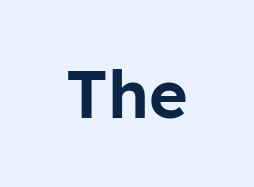
Q: Is the text italic (slanted)? A: No, it is upright.
Q: Is the typeface a serif or a sans-serif typeface? A: Sans-serif.
Q: Is the text underlined? A: No.
Q: Is the spacing between letters normal or unusually wide? A: Normal.
Q: Width (condensed, normal, or wide)? A: Normal.
Q: Stroke contrast? A: Low.
Q: x-height? A: Medium.
Q: Monospaced? A: No.
